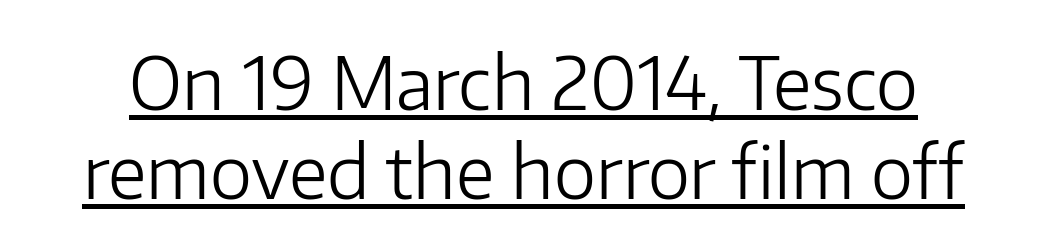
Q: Is the text bold? A: No.
Q: Is the text italic (slanted)? A: No, it is upright.
Q: Is the typeface a serif or a sans-serif typeface? A: Sans-serif.
Q: Is the text underlined? A: Yes.
Q: Is the spacing between letters normal or unusually wide? A: Normal.
Q: Width (condensed, normal, or wide)? A: Normal.
Q: Stroke contrast? A: Low.
Q: x-height? A: Medium.
Q: Monospaced? A: No.
